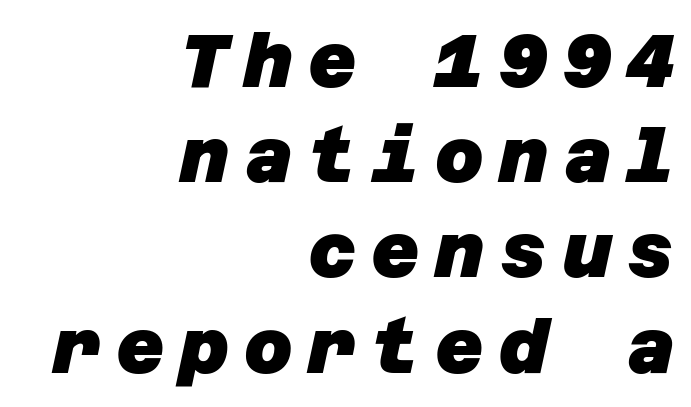
{"serif": "no", "bold": "yes", "weight": "heavy", "width": "normal", "stroke_contrast": "low", "x_height": "large", "underline": "no", "align": "right", "line_spacing": "normal", "line_spacing_ratio": 1.27, "letter_spacing": "wide", "letter_spacing_em": 0.2, "glyph_px": 75}
